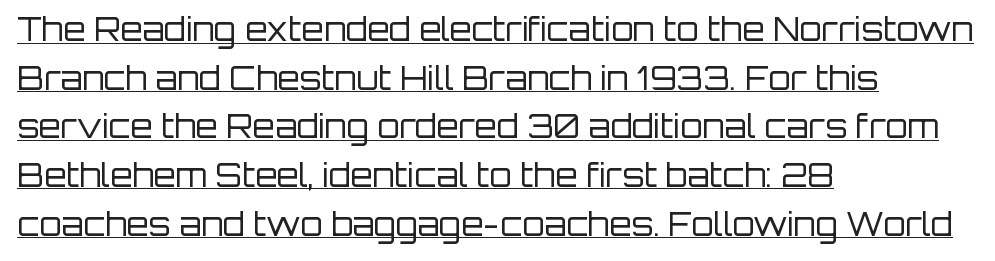
{"serif": "no", "italic": "no", "bold": "no", "weight": "regular", "width": "normal", "stroke_contrast": "low", "x_height": "large", "monospaced": "no", "underline": "yes", "align": "left", "line_spacing": "normal", "line_spacing_ratio": 1.52, "letter_spacing": "normal", "letter_spacing_em": 0.0, "glyph_px": 32}
